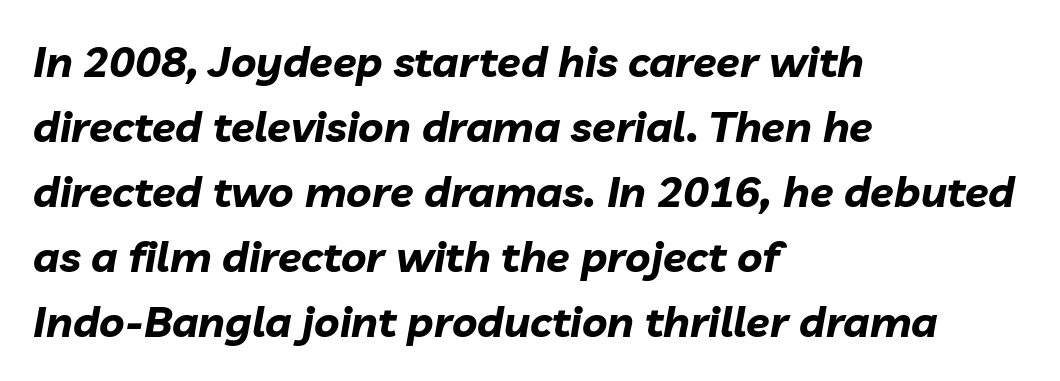
The image shows 43 px bold type, italic (leaning right); set left-aligned, normal line spacing (1.51x), normal letter spacing, not underlined; low stroke contrast and a medium x-height.
